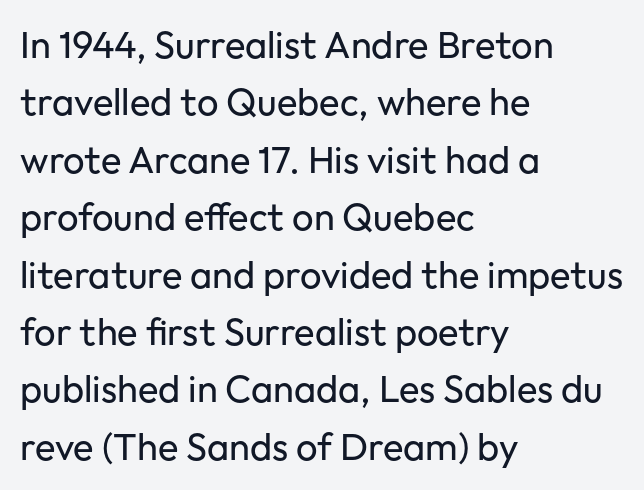
{"serif": "no", "italic": "no", "bold": "no", "weight": "regular", "width": "normal", "stroke_contrast": "low", "x_height": "medium", "monospaced": "no", "underline": "no", "align": "left", "line_spacing": "normal", "line_spacing_ratio": 1.51, "letter_spacing": "normal", "letter_spacing_em": 0.0, "glyph_px": 38}
